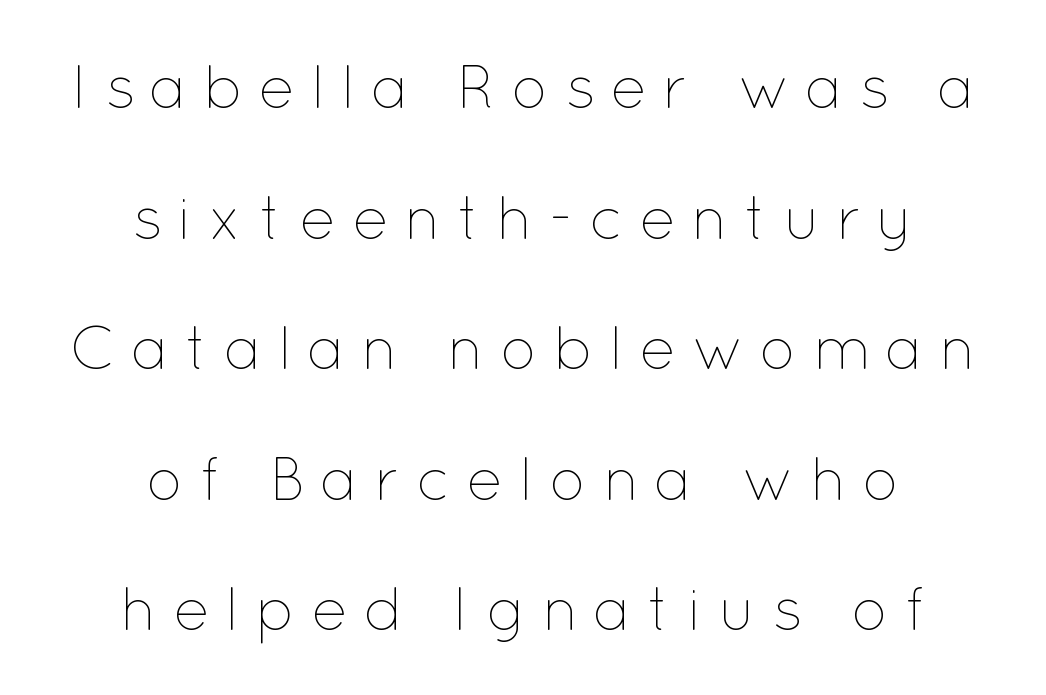
{"italic": "no", "bold": "no", "weight": "thin", "width": "normal", "stroke_contrast": "low", "x_height": "medium", "monospaced": "no", "underline": "no", "align": "center", "line_spacing": "loose", "line_spacing_ratio": 2.14, "letter_spacing": "wide", "letter_spacing_em": 0.25, "glyph_px": 61}
